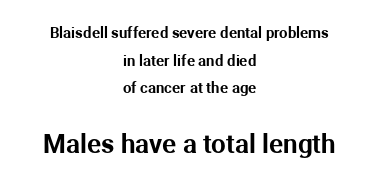
Posture: upright roman. Standard letterfit; no display-style spreading of the glyphs. In this sample the second text group is rendered at the bigger scale. The paragraph shown floats in the horizontal middle.
